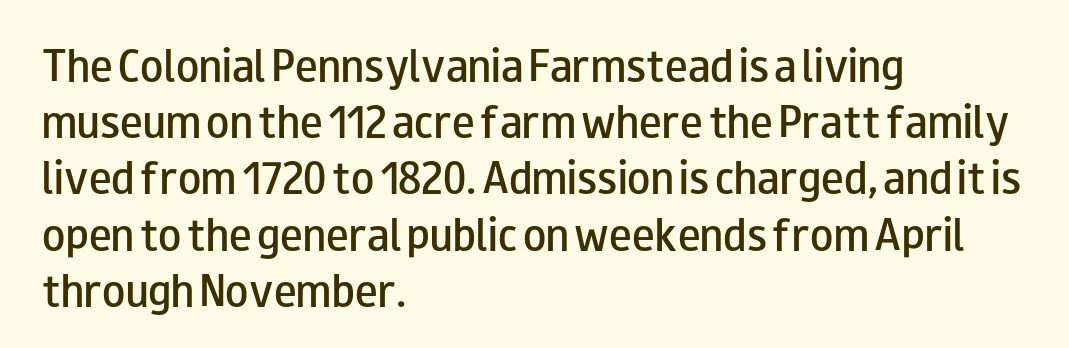
Serifs: no, the terminals of the letterforms are clean. In terms of leading, this rendering sits right in the middle. Teacher's note: observe the even left margin — that is flush-left alignment. This sample has the flowing, uneven cadence of proportional lettering. The font is running at a semibold setting, under full bold.
